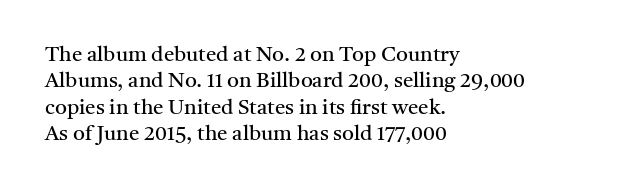
{"italic": "no", "bold": "no", "underline": "no", "align": "left", "line_spacing": "normal", "line_spacing_ratio": 1.26, "letter_spacing": "normal", "letter_spacing_em": 0.0, "glyph_px": 21}
